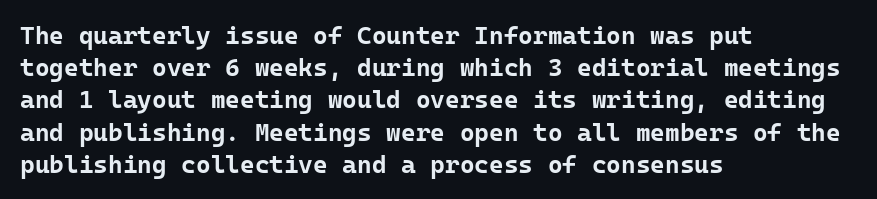
{"italic": "no", "bold": "yes", "underline": "no", "align": "left", "line_spacing": "normal", "line_spacing_ratio": 1.29, "letter_spacing": "normal", "letter_spacing_em": 0.0, "glyph_px": 25}
